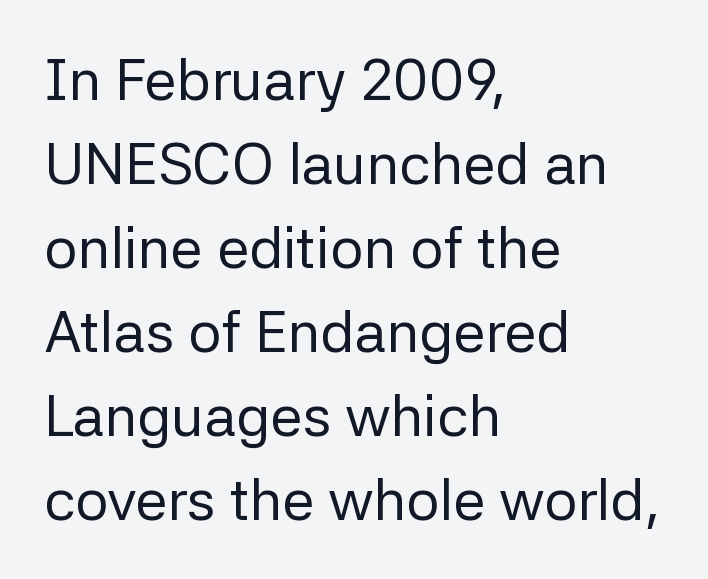
Q: Is the text bold? A: No.
Q: Is the text italic (slanted)? A: No, it is upright.
Q: Is the typeface a serif or a sans-serif typeface? A: Sans-serif.
Q: Is the text underlined? A: No.
Q: How is the paragraph aligned? A: Left-aligned.
Q: Is the spacing between letters normal or unusually wide? A: Normal.
Q: Is the spacing between lines tight, normal or loose? A: Normal.
Q: Width (condensed, normal, or wide)? A: Normal.
Q: Stroke contrast? A: Low.
Q: x-height? A: Medium.
Q: Monospaced? A: No.
